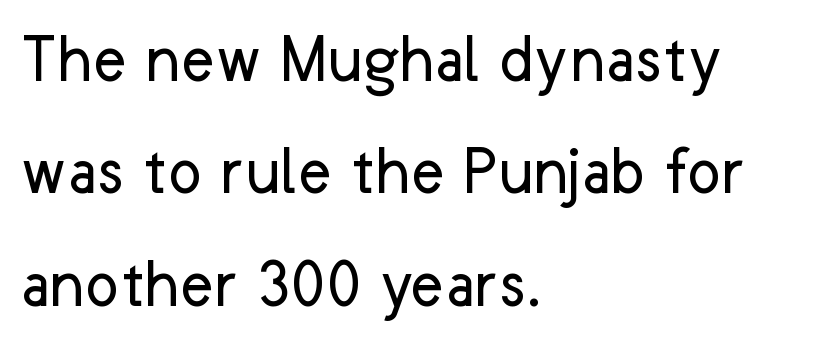
The image shows 72 px regular-weight sans-serif type, upright; set left-aligned, normal line spacing (1.56x), normal letter spacing, not underlined; low stroke contrast and a medium x-height.
